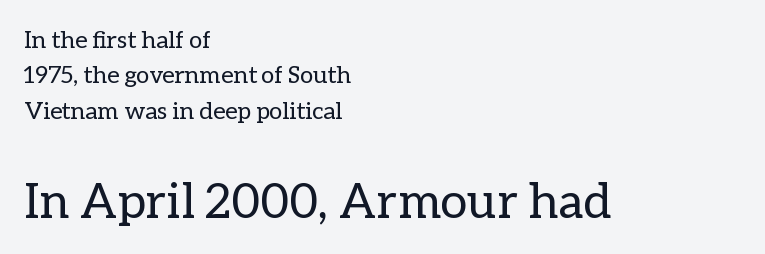
Words float on clear page, feet unadorned. Rows of type keep a routine distance in the vertical direction. Caption: upper text group reduced, lower text group enlarged. You could not count columns in this text — the font is proportionally spaced. Horizontally, the lines are justified to the leading edge only.
